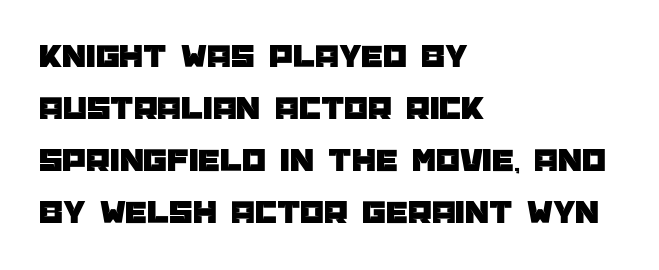
{"serif": "no", "italic": "no", "width": "normal", "stroke_contrast": "low", "x_height": "large", "monospaced": "no", "underline": "no", "align": "left", "line_spacing": "normal", "line_spacing_ratio": 1.53, "letter_spacing": "normal", "letter_spacing_em": 0.0, "glyph_px": 34}
